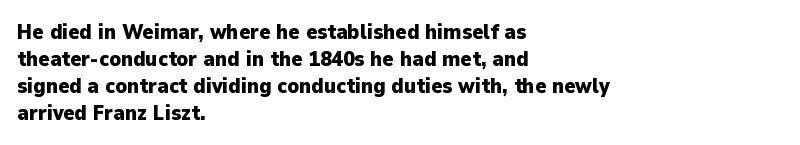
{"italic": "no", "bold": "yes", "underline": "no", "align": "left", "line_spacing": "normal", "line_spacing_ratio": 1.28, "letter_spacing": "normal", "letter_spacing_em": 0.0, "glyph_px": 21}
